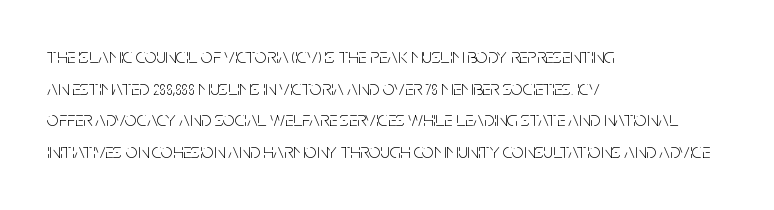
The image shows 21 px text type, upright; set left-aligned, normal line spacing (1.51x), normal letter spacing, not underlined.
